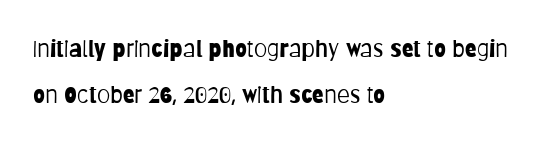
{"italic": "no", "bold": "no", "underline": "no", "align": "left", "line_spacing": "loose", "line_spacing_ratio": 1.91, "letter_spacing": "normal", "letter_spacing_em": 0.0, "glyph_px": 24}
